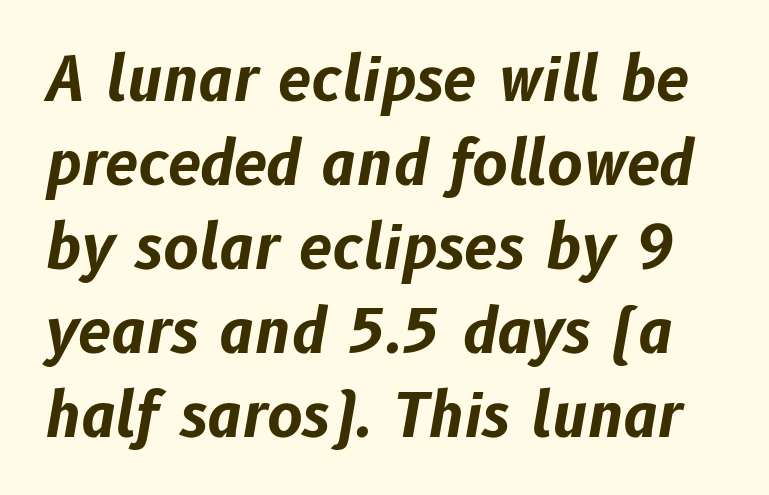
{"italic": "yes", "lean": "right", "slant_degrees": 10, "bold": "yes", "weight": "bold", "width": "normal", "stroke_contrast": "low", "x_height": "medium", "monospaced": "no", "underline": "no", "line_spacing": "normal", "line_spacing_ratio": 1.4, "letter_spacing": "normal", "letter_spacing_em": 0.0, "glyph_px": 60}
